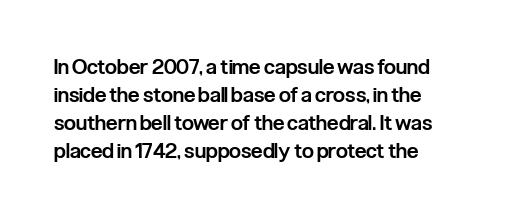
This is moderately heavy type, rendered in semibold. The baseline area is clear. The horizontal fit of the characters is conventional and even. Layout note: lines flush left.
